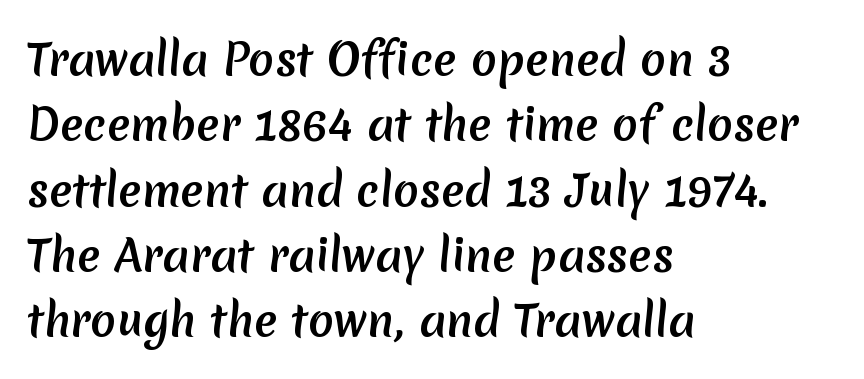
{"serif": "no", "bold": "yes", "weight": "semibold", "width": "normal", "stroke_contrast": "low", "x_height": "medium", "monospaced": "no", "underline": "no", "align": "left", "line_spacing": "normal", "line_spacing_ratio": 1.52, "letter_spacing": "normal", "letter_spacing_em": 0.0, "glyph_px": 43}
